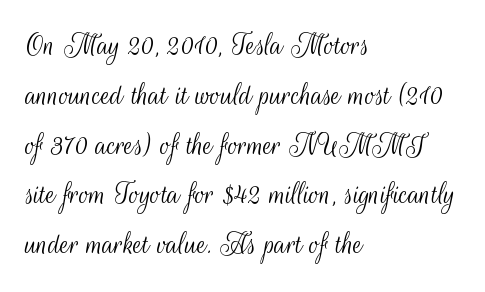
A quiet, ordinary-to-light weight characterises the typeface. Glyph-to-glyph distance matches everyday printed text. Descenders hang freely into open space. Proportional: the letters do not fall into vertical columns.
